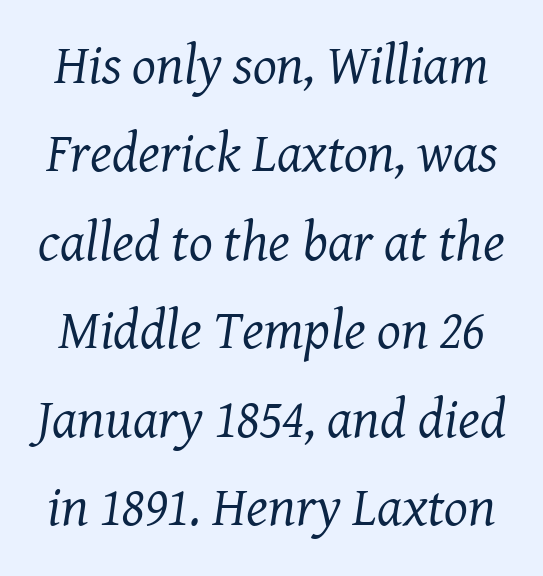
Q: Is the text bold? A: No.
Q: Is the text italic (slanted)? A: Yes, it leans right by about 8 degrees.
Q: Is the typeface a serif or a sans-serif typeface? A: Serif.
Q: Is the text underlined? A: No.
Q: Is the spacing between letters normal or unusually wide? A: Normal.
Q: Is the spacing between lines tight, normal or loose? A: Normal.
Q: Width (condensed, normal, or wide)? A: Normal.
Q: Stroke contrast? A: Medium.
Q: x-height? A: Medium.
Q: Monospaced? A: No.
